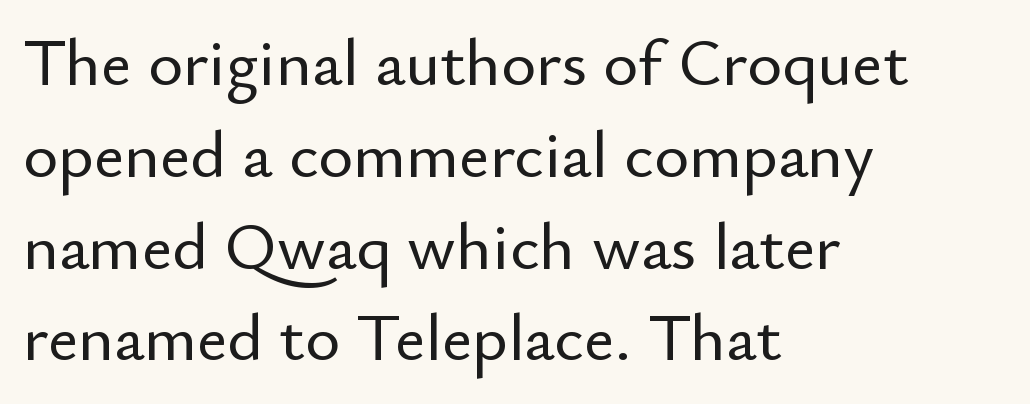
The image shows 67 px sans-serif type, upright; set left-aligned, normal line spacing (1.37x), normal letter spacing, not underlined; low stroke contrast and a small x-height.
